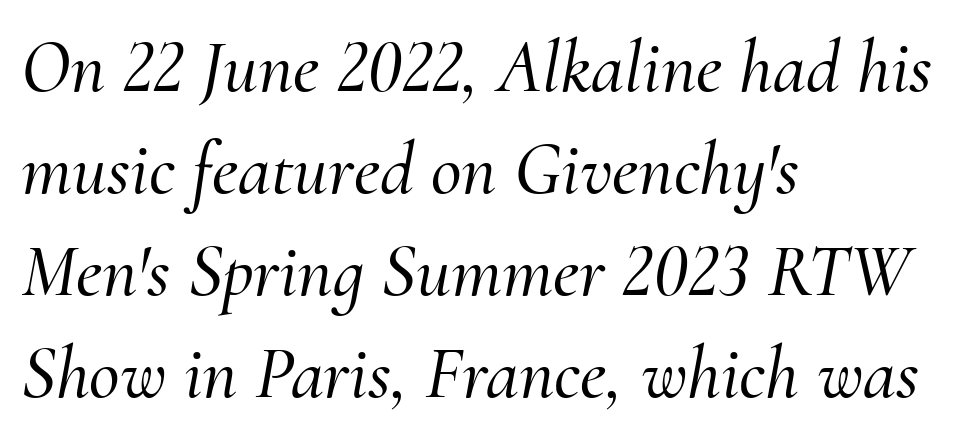
Q: Is the text italic (slanted)? A: Yes, it leans right by about 10 degrees.
Q: Is the typeface a serif or a sans-serif typeface? A: Serif.
Q: Is the text underlined? A: No.
Q: How is the paragraph aligned? A: Left-aligned.
Q: Is the spacing between letters normal or unusually wide? A: Normal.
Q: Is the spacing between lines tight, normal or loose? A: Normal.
Q: Width (condensed, normal, or wide)? A: Normal.
Q: Stroke contrast? A: Medium.
Q: x-height? A: Small.
Q: Monospaced? A: No.
